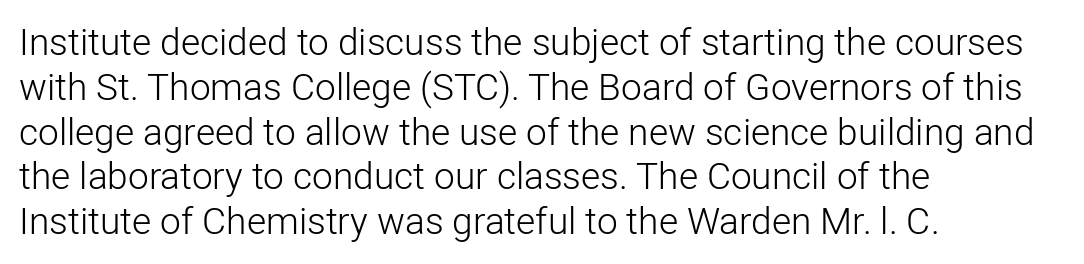
Caption: standard tracking, unaltered. Classification — sans serif. These lines are set flush left with a ragged right edge. No letter is thick-stroked: the sample isn't bold.
